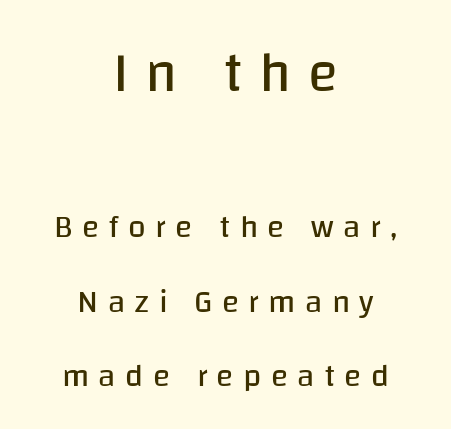
The image shows 56 px regular-weight sans-serif type, upright; set centered, loose line spacing (2.33x), unusually wide letter spacing (+0.29 em), not underlined; the first (top) block is 1.75x larger; low stroke contrast and a large x-height.
